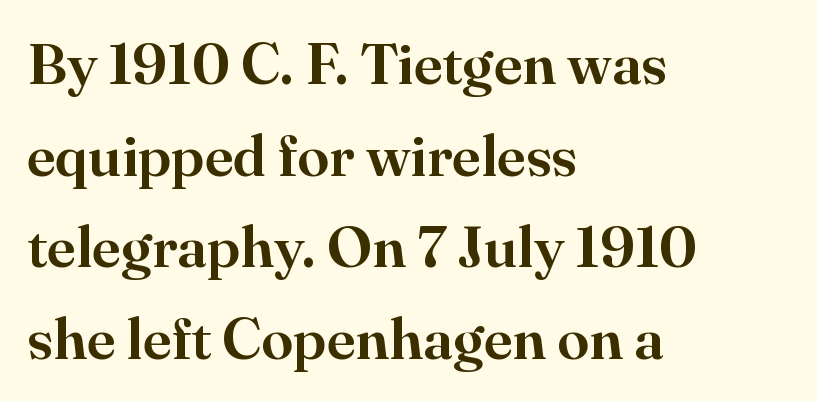
Q: Is the text italic (slanted)? A: No, it is upright.
Q: Is the typeface a serif or a sans-serif typeface? A: Serif.
Q: Is the text underlined? A: No.
Q: How is the paragraph aligned? A: Left-aligned.
Q: Is the spacing between letters normal or unusually wide? A: Normal.
Q: Is the spacing between lines tight, normal or loose? A: Normal.
Q: Width (condensed, normal, or wide)? A: Normal.
Q: Stroke contrast? A: High.
Q: x-height? A: Small.
Q: Monospaced? A: No.
